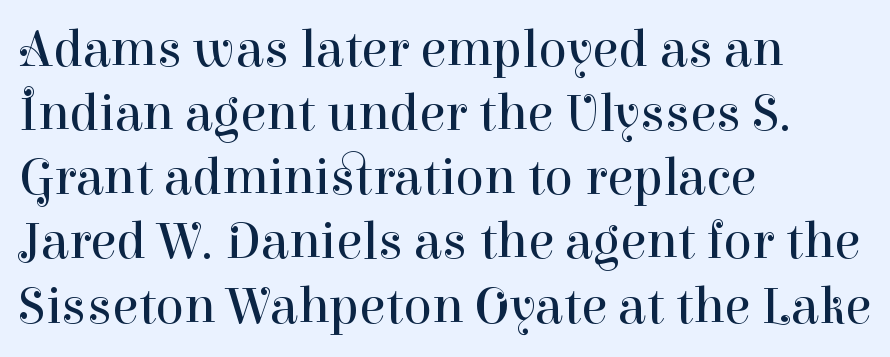
{"serif": "yes", "italic": "no", "bold": "no", "weight": "regular", "width": "normal", "stroke_contrast": "high", "x_height": "medium", "monospaced": "no", "underline": "no", "align": "left", "line_spacing_ratio": 1.21, "letter_spacing": "normal", "letter_spacing_em": 0.0, "glyph_px": 53}
